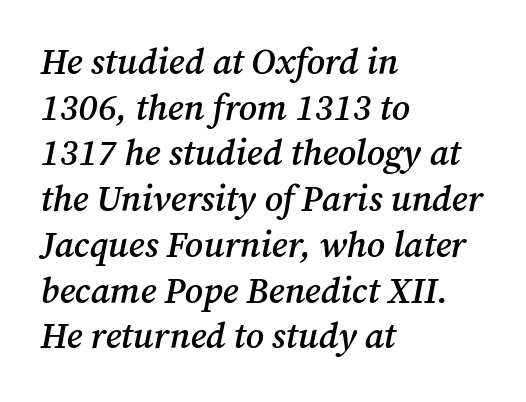
Q: Is the text bold? A: Semi-bold.
Q: Is the text italic (slanted)? A: Yes, it leans right by about 12 degrees.
Q: Is the typeface a serif or a sans-serif typeface? A: Serif.
Q: Is the text underlined? A: No.
Q: How is the paragraph aligned? A: Left-aligned.
Q: Is the spacing between letters normal or unusually wide? A: Normal.
Q: Is the spacing between lines tight, normal or loose? A: Normal.
Q: Width (condensed, normal, or wide)? A: Normal.
Q: Stroke contrast? A: Medium.
Q: x-height? A: Medium.
Q: Monospaced? A: No.
